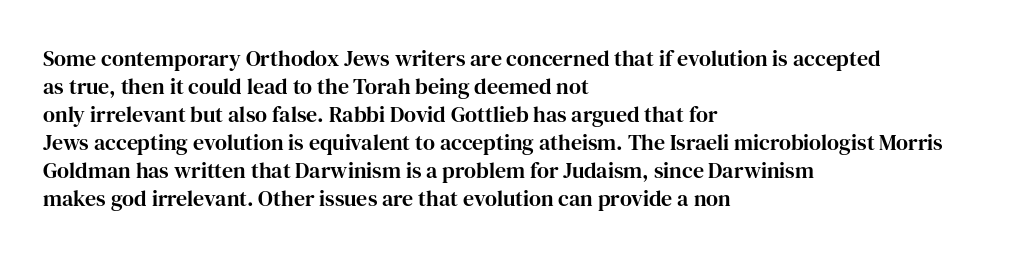
In terms of leading, this rendering sits right in the middle. Do the letters lean? They stand straight. These lines stack with their left ends in a neat column. The zone under the glyphs is completely vacant. The letters sit at their default tracking, neither squeezed nor spread.
